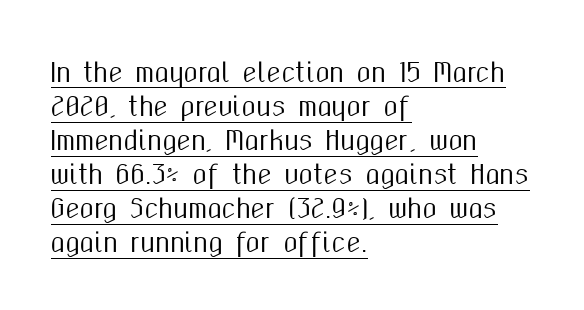
Q: Is the text italic (slanted)? A: No, it is upright.
Q: Is the text underlined? A: Yes.
Q: How is the paragraph aligned? A: Left-aligned.
Q: Is the spacing between letters normal or unusually wide? A: Normal.
Q: Is the spacing between lines tight, normal or loose? A: Normal.
